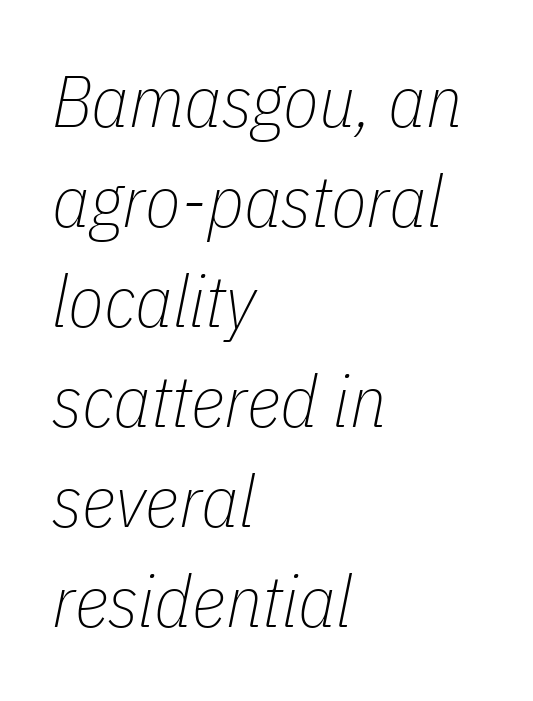
This is oblique type, the kind used for emphasis or titles. Stroke mass is kept to a normal reading level or below. Nobody touched the tracking dial on this one. Leading matches the norm, producing a regular column.
